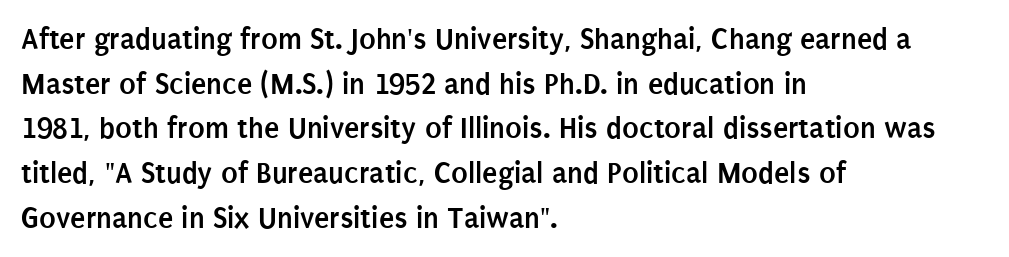
These lines are composed in type without serifs. It's the straight-up-and-down kind of type. Descenders are the only things crossing below the line. Glyph-to-glyph distance matches everyday printed text.
